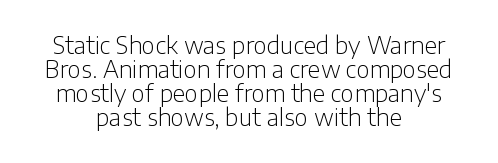
{"italic": "no", "bold": "no", "underline": "no", "align": "center", "line_spacing": "tight", "line_spacing_ratio": 1.05, "letter_spacing": "normal", "letter_spacing_em": 0.0, "glyph_px": 23}
